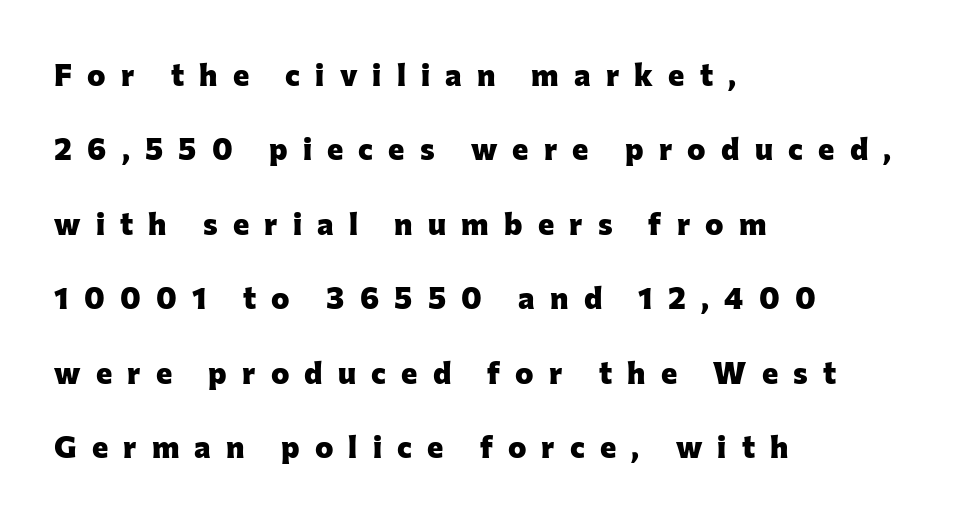
Q: Is the text bold? A: Yes.
Q: Is the text italic (slanted)? A: No, it is upright.
Q: Is the typeface a serif or a sans-serif typeface? A: Sans-serif.
Q: Is the text underlined? A: No.
Q: How is the paragraph aligned? A: Left-aligned.
Q: Is the spacing between letters normal or unusually wide? A: Unusually wide.
Q: Is the spacing between lines tight, normal or loose? A: Loose.
Q: Width (condensed, normal, or wide)? A: Normal.
Q: Stroke contrast? A: Low.
Q: x-height? A: Medium.
Q: Monospaced? A: No.
